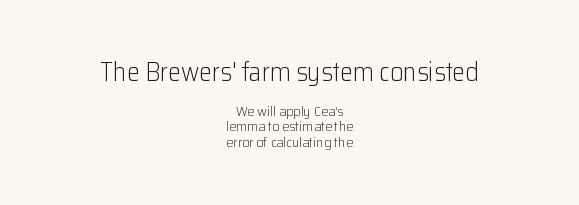
The image shows 26 px text type, upright; set centered, tight line spacing (1.09x), normal letter spacing, not underlined; the first (top) block is 1.86x larger.
